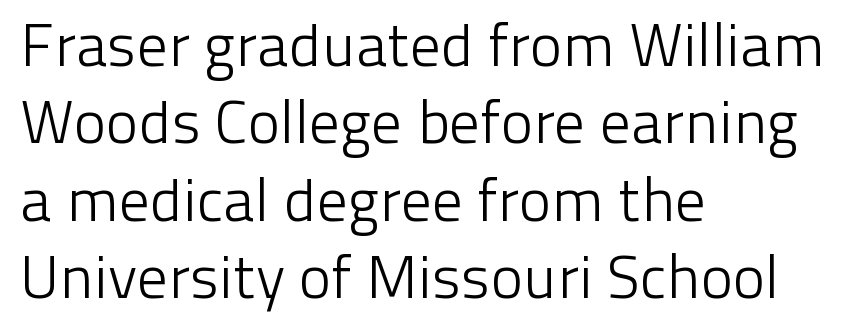
Q: Is the text bold? A: No.
Q: Is the text italic (slanted)? A: No, it is upright.
Q: Is the typeface a serif or a sans-serif typeface? A: Sans-serif.
Q: Is the text underlined? A: No.
Q: How is the paragraph aligned? A: Left-aligned.
Q: Is the spacing between letters normal or unusually wide? A: Normal.
Q: Is the spacing between lines tight, normal or loose? A: Normal.
Q: Width (condensed, normal, or wide)? A: Normal.
Q: Stroke contrast? A: Low.
Q: x-height? A: Medium.
Q: Monospaced? A: No.
